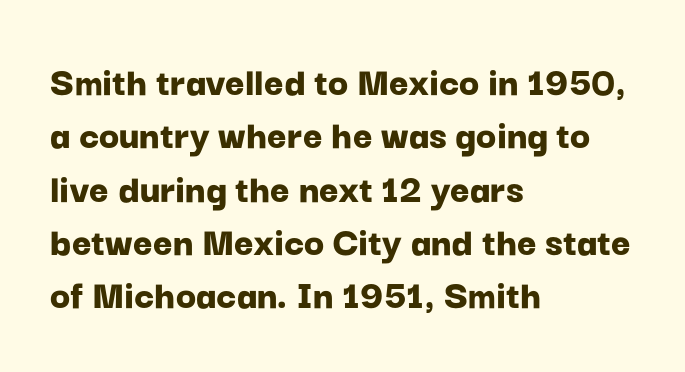
Q: Is the text bold? A: Yes.
Q: Is the text italic (slanted)? A: No, it is upright.
Q: Is the typeface a serif or a sans-serif typeface? A: Sans-serif.
Q: Is the text underlined? A: No.
Q: How is the paragraph aligned? A: Left-aligned.
Q: Is the spacing between letters normal or unusually wide? A: Normal.
Q: Is the spacing between lines tight, normal or loose? A: Normal.
Q: Width (condensed, normal, or wide)? A: Normal.
Q: Stroke contrast? A: Low.
Q: x-height? A: Medium.
Q: Monospaced? A: No.
